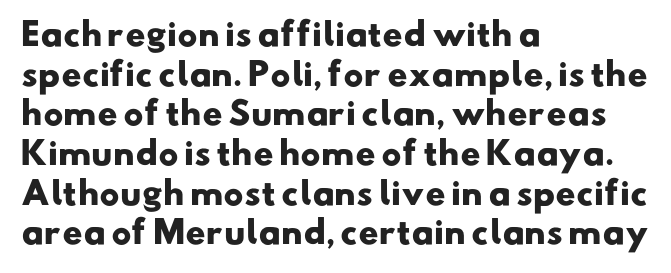
{"serif": "no", "bold": "yes", "weight": "heavy", "width": "wide", "stroke_contrast": "low", "x_height": "small", "monospaced": "no", "underline": "no", "align": "left", "line_spacing": "normal", "line_spacing_ratio": 1.28, "letter_spacing": "normal", "letter_spacing_em": 0.0, "glyph_px": 31}
